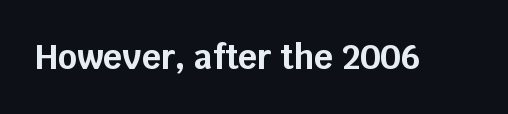
Each letter keeps its own natural width here, so spacing adapts to shape. The letters are bold, with thick, heavy strokes. Plain, unruled lines of type. Characters follow at the spacing the type designer built in. Designer's note — italics off, roman on.
